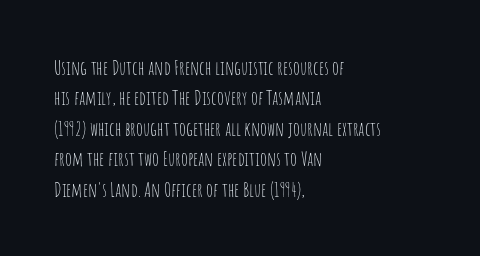
The typesetting does not lean heavy: it is not bold. Words appear dense and cohesive because spacing is normal. Every character sits straight up, as roman type does. What's the leading like? Ordinary, nothing unusual. Glance below the letters and you will spot only blank space.
